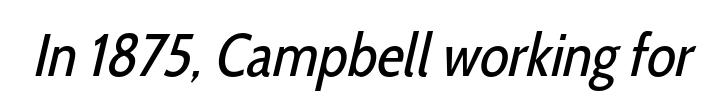
Q: Is the text bold? A: No.
Q: Is the typeface a serif or a sans-serif typeface? A: Sans-serif.
Q: Is the text underlined? A: No.
Q: Is the spacing between letters normal or unusually wide? A: Normal.
Q: Width (condensed, normal, or wide)? A: Condensed.
Q: Stroke contrast? A: Low.
Q: x-height? A: Medium.
Q: Monospaced? A: No.
